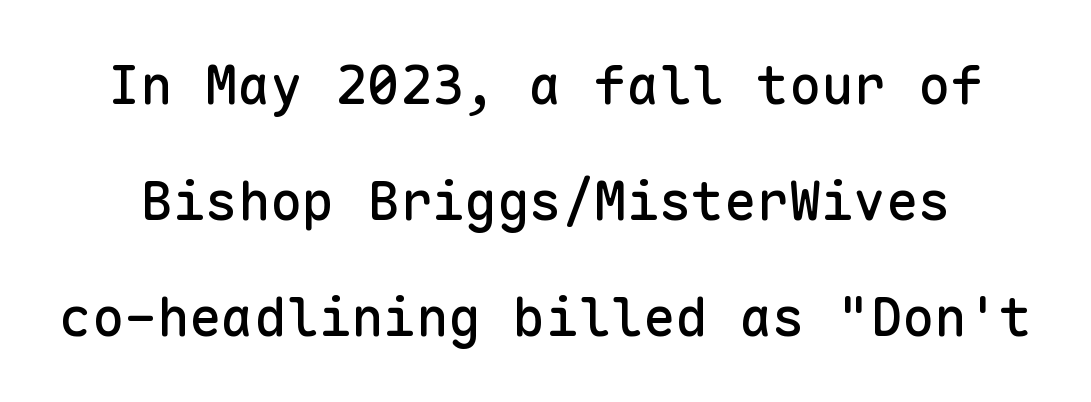
The image shows 54 px sans-serif type, upright, monospaced; set loose line spacing (2.15x), normal letter spacing, not underlined; low stroke contrast and a medium x-height.
